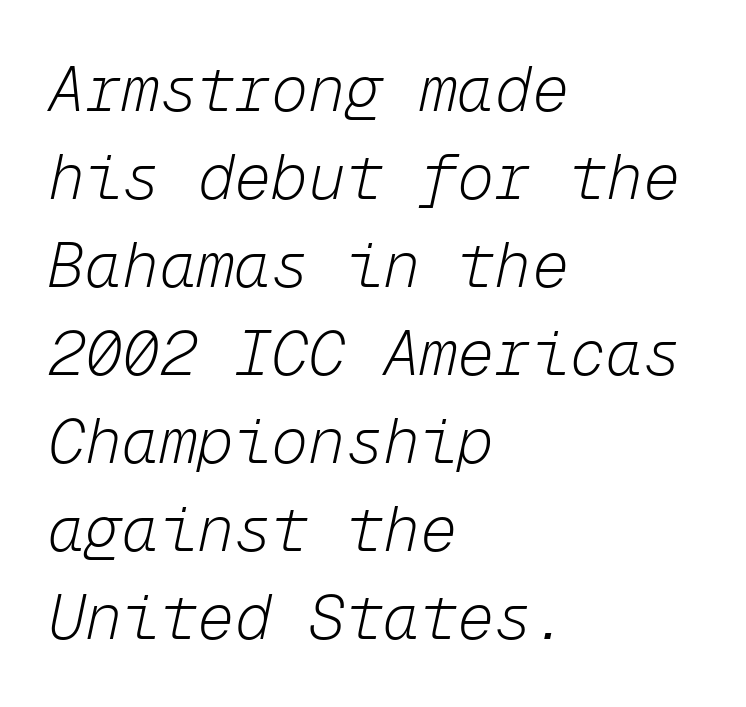
The image shows 62 px light type, italic (leaning right), monospaced; set left-aligned, normal line spacing (1.42x), normal letter spacing, not underlined; low stroke contrast and a medium x-height.
